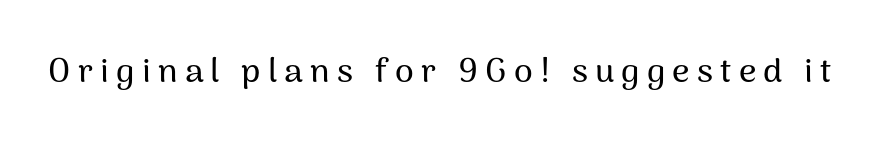
Varying glyph widths throughout — classic text-font behaviour. To sum up the face: it is a sans, with no serifs. Plain, unruled lines of type. In terms of posture, this sample is upright. The type is letterspaced generously, with wide tracking.
